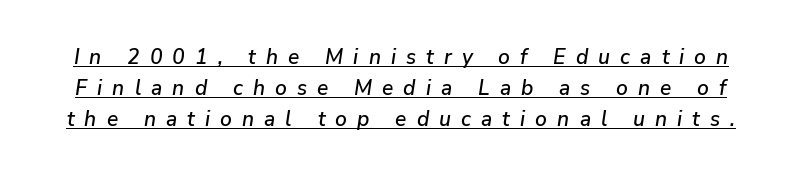
{"italic": "yes", "lean": "right", "slant_degrees": 9, "underline": "yes", "line_spacing": "normal", "line_spacing_ratio": 1.48, "letter_spacing": "wide", "letter_spacing_em": 0.48, "glyph_px": 21}
